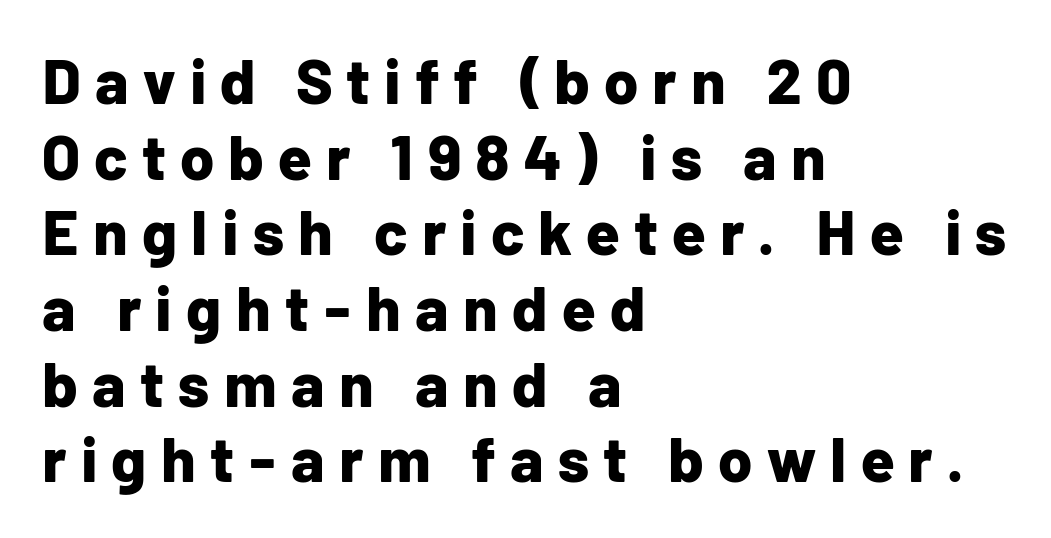
{"serif": "no", "italic": "no", "bold": "yes", "weight": "bold", "width": "normal", "stroke_contrast": "low", "x_height": "medium", "monospaced": "no", "underline": "no", "align": "left", "line_spacing_ratio": 1.22, "letter_spacing": "wide", "letter_spacing_em": 0.23, "glyph_px": 62}
